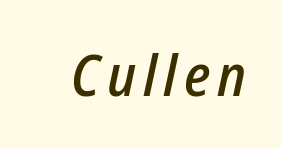
The image shows 57 px semibold, condensed type, italic (leaning right); set not underlined; low stroke contrast and a medium x-height.
